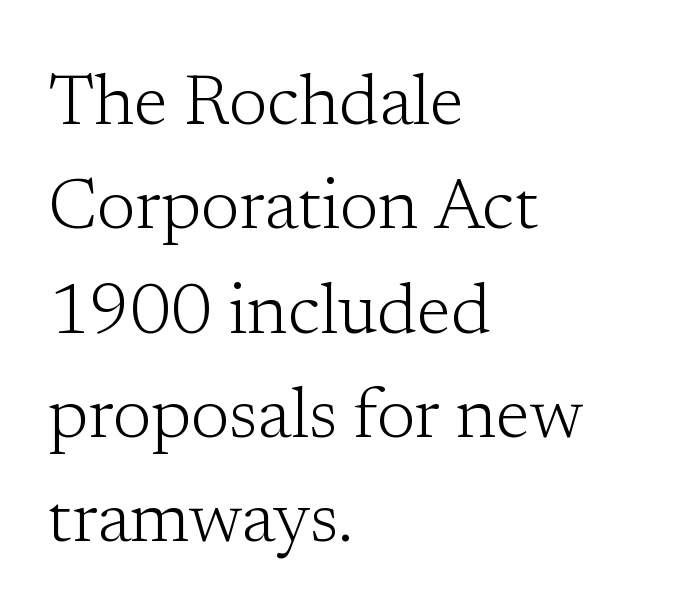
Q: Is the text bold? A: No.
Q: Is the text italic (slanted)? A: No, it is upright.
Q: Is the typeface a serif or a sans-serif typeface? A: Serif.
Q: Is the text underlined? A: No.
Q: How is the paragraph aligned? A: Left-aligned.
Q: Is the spacing between letters normal or unusually wide? A: Normal.
Q: Is the spacing between lines tight, normal or loose? A: Normal.
Q: Width (condensed, normal, or wide)? A: Normal.
Q: Stroke contrast? A: Low.
Q: x-height? A: Medium.
Q: Monospaced? A: No.
